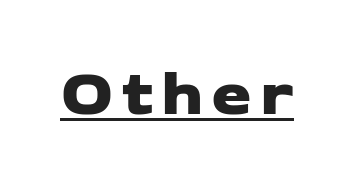
Serifs: no, the terminals of the letterforms are clean. Compared with undecorated copy, this sample adds a rule below the words. This sample has the flowing, uneven cadence of proportional lettering.
